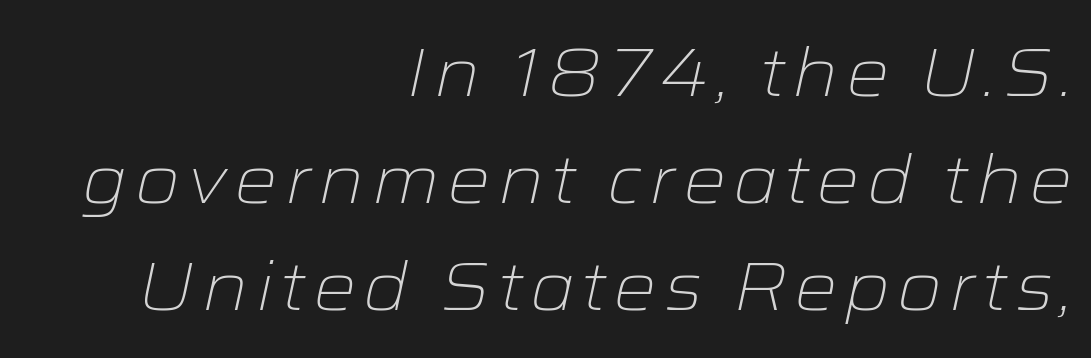
Q: Is the text bold? A: No.
Q: Is the text italic (slanted)? A: Yes, it leans right by about 12 degrees.
Q: Is the text underlined? A: No.
Q: How is the paragraph aligned? A: Right-aligned.
Q: Is the spacing between lines tight, normal or loose? A: Normal.
Q: Width (condensed, normal, or wide)? A: Wide.
Q: Stroke contrast? A: Low.
Q: x-height? A: Medium.
Q: Monospaced? A: No.
